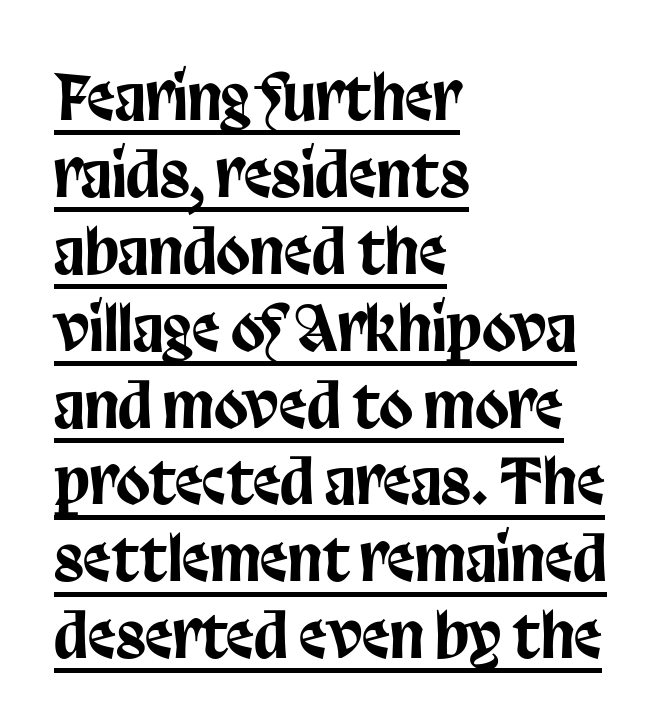
Q: Is the text italic (slanted)? A: No, it is upright.
Q: Is the typeface a serif or a sans-serif typeface? A: Sans-serif.
Q: Is the text underlined? A: Yes.
Q: How is the paragraph aligned? A: Left-aligned.
Q: Is the spacing between letters normal or unusually wide? A: Normal.
Q: Width (condensed, normal, or wide)? A: Condensed.
Q: Stroke contrast? A: Low.
Q: x-height? A: Large.
Q: Monospaced? A: No.
